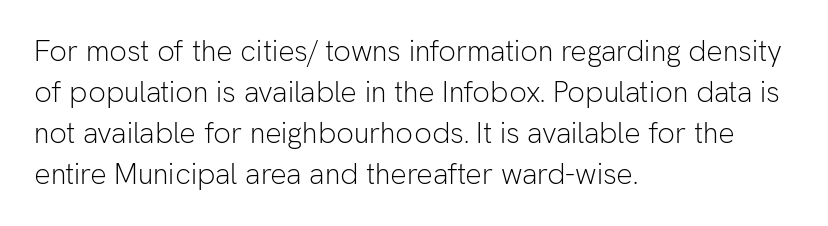
The image shows 29 px light sans-serif type, upright; set left-aligned, normal line spacing (1.41x), normal letter spacing, not underlined; low stroke contrast and a medium x-height.
